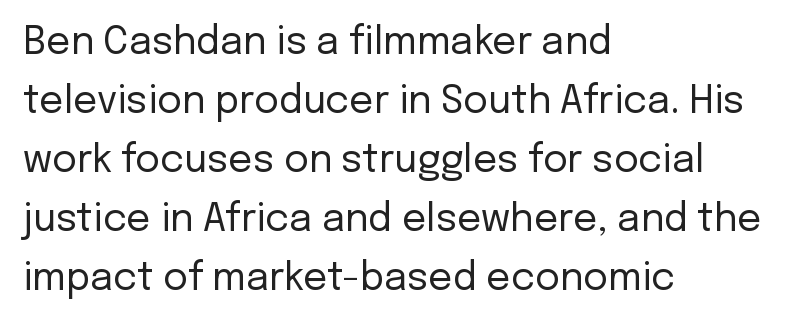
The image shows 38 px regular-weight sans-serif type, upright; set left-aligned, normal line spacing (1.55x), normal letter spacing, not underlined; low stroke contrast and a medium x-height.
